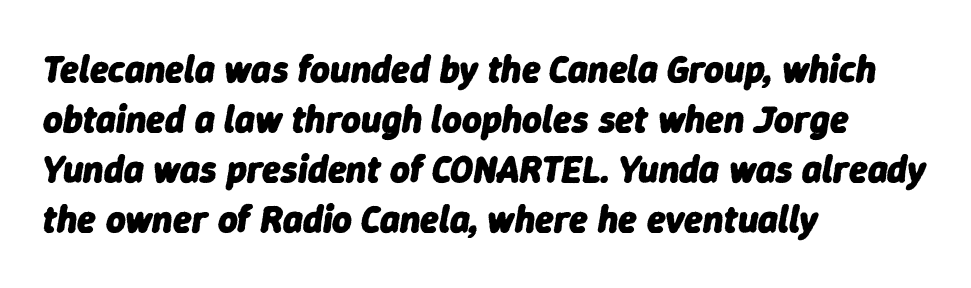
The image shows 38 px heavy type, italic (leaning right); set left-aligned, normal line spacing (1.32x), normal letter spacing, not underlined; low stroke contrast and a medium x-height.
